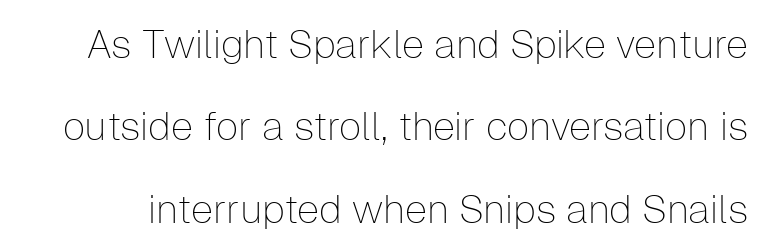
{"serif": "no", "italic": "no", "bold": "no", "weight": "thin", "width": "normal", "stroke_contrast": "low", "x_height": "medium", "monospaced": "no", "underline": "no", "line_spacing": "loose", "line_spacing_ratio": 2.06, "letter_spacing": "normal", "letter_spacing_em": 0.0, "glyph_px": 40}
